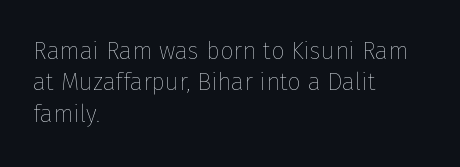
The image shows 24 px text type, upright; set left-aligned, normal line spacing (1.31x), normal letter spacing, not underlined.
